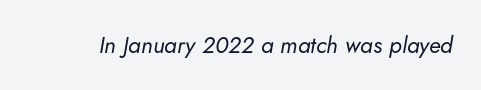
Each row of text sits above clean, open space. Stems and bowls with no extra thickness — not bold. The specimen reads as italic at a glance. The type is set solid horizontally, with unmodified tracking.
